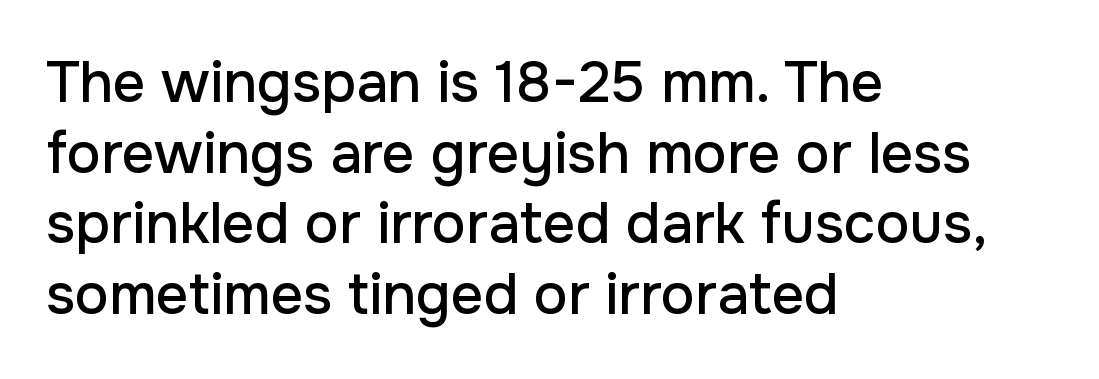
{"serif": "no", "italic": "no", "width": "normal", "stroke_contrast": "low", "x_height": "medium", "monospaced": "no", "underline": "no", "align": "left", "line_spacing_ratio": 1.24, "letter_spacing": "normal", "letter_spacing_em": 0.0, "glyph_px": 57}
